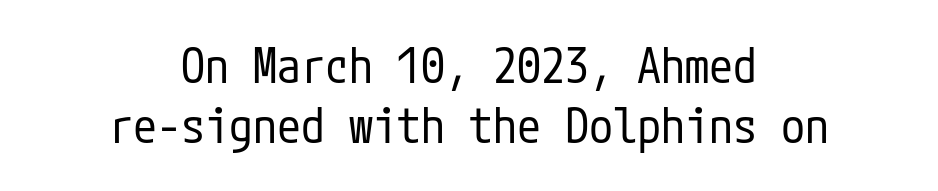
{"serif": "no", "italic": "no", "bold": "no", "weight": "regular", "width": "condensed", "stroke_contrast": "low", "x_height": "medium", "underline": "no", "align": "center", "line_spacing": "normal", "line_spacing_ratio": 1.26, "letter_spacing": "normal", "letter_spacing_em": 0.0, "glyph_px": 48}
